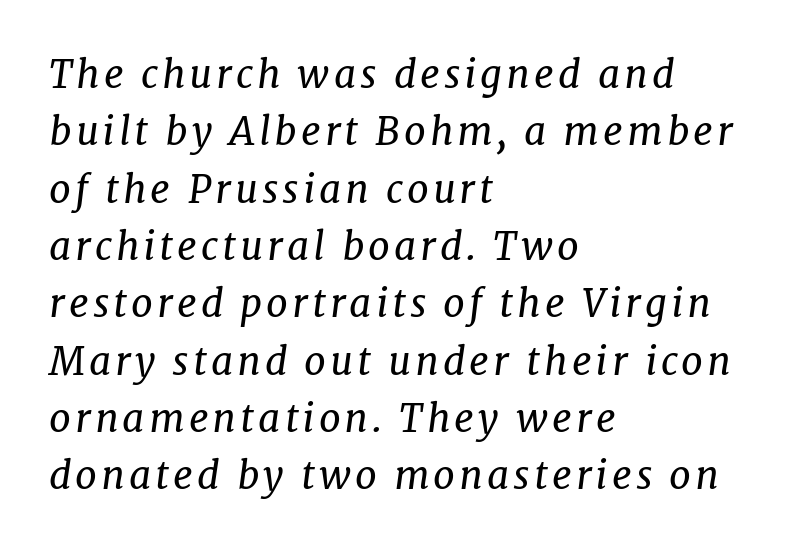
Q: Is the text bold? A: No.
Q: Is the text italic (slanted)? A: Yes, it leans right by about 7 degrees.
Q: Is the typeface a serif or a sans-serif typeface? A: Serif.
Q: Is the text underlined? A: No.
Q: How is the paragraph aligned? A: Left-aligned.
Q: Is the spacing between lines tight, normal or loose? A: Normal.
Q: Width (condensed, normal, or wide)? A: Normal.
Q: Stroke contrast? A: Low.
Q: x-height? A: Medium.
Q: Monospaced? A: No.
